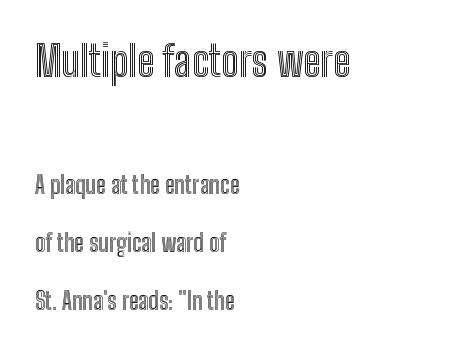
Q: Is the text italic (slanted)? A: No, it is upright.
Q: Is the text underlined? A: No.
Q: How is the paragraph aligned? A: Left-aligned.
Q: Is the spacing between letters normal or unusually wide? A: Normal.
Q: Is the spacing between lines tight, normal or loose? A: Loose.
Q: Which block of text is set in a larger size, the first (top) or the second (bottom)? A: The first (top) one.
Q: Width (condensed, normal, or wide)? A: Condensed.
Q: x-height? A: Medium.
Q: Monospaced? A: No.
